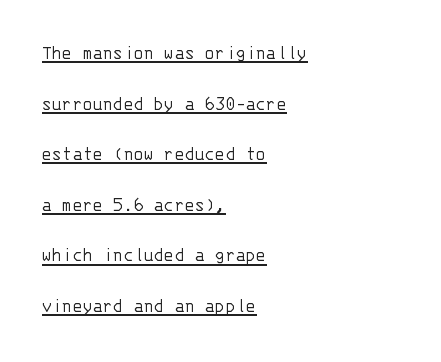
Rendered with straight, roman letterforms. The font sits on the lighter half of the weight spectrum, regular included. All the whitespace from short lines collects on the right. Successive baselines arrive slowly, with a big drop between each. The words here are underlined. Observe the ordinary spacing: letters are neighbours, not strangers.
